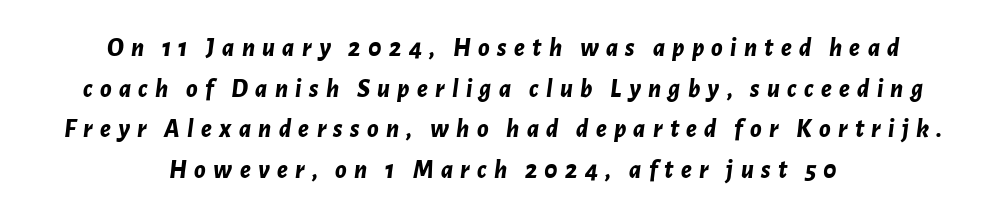
Q: Is the text bold? A: Yes.
Q: Is the text italic (slanted)? A: Yes, it leans right by about 7 degrees.
Q: Is the text underlined? A: No.
Q: How is the paragraph aligned? A: Centered.
Q: Is the spacing between letters normal or unusually wide? A: Unusually wide.
Q: Is the spacing between lines tight, normal or loose? A: Normal.
